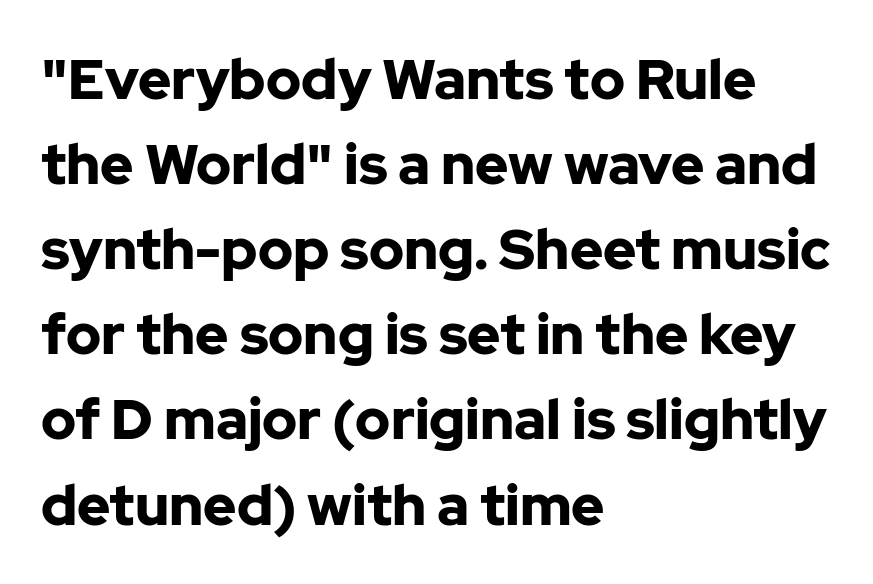
{"serif": "no", "italic": "no", "bold": "yes", "weight": "bold", "width": "normal", "stroke_contrast": "low", "x_height": "medium", "monospaced": "no", "underline": "no", "align": "left", "line_spacing": "normal", "line_spacing_ratio": 1.52, "letter_spacing": "normal", "letter_spacing_em": 0.0, "glyph_px": 56}
